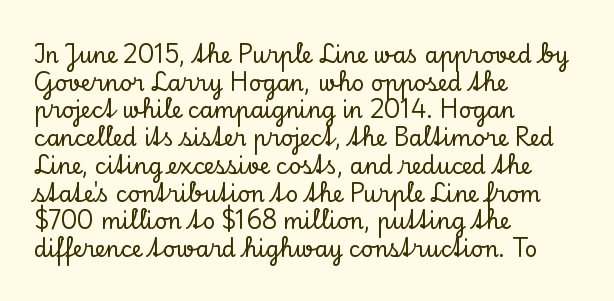
The image shows 22 px text type, upright; set left-aligned, normal line spacing (1.26x), normal letter spacing, not underlined.
